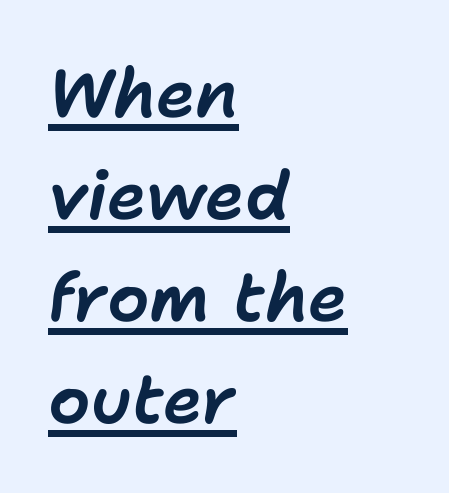
The image shows 67 px text type, italic (leaning right); set left-aligned, normal line spacing (1.52x), normal letter spacing, underlined; low stroke contrast and a medium x-height.
